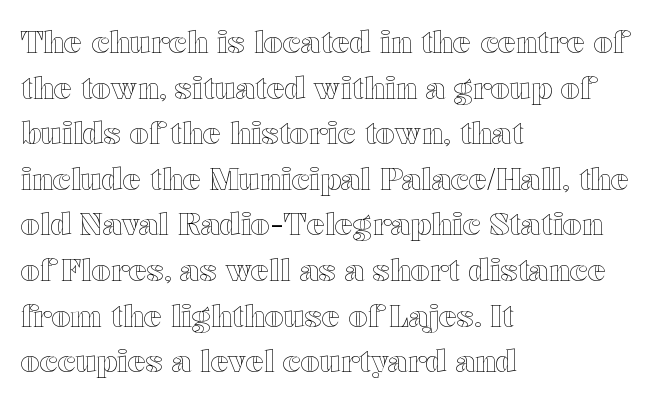
{"italic": "no", "width": "wide", "x_height": "medium", "monospaced": "no", "underline": "no", "align": "left", "line_spacing": "normal", "line_spacing_ratio": 1.52, "letter_spacing": "normal", "letter_spacing_em": 0.0, "glyph_px": 30}
